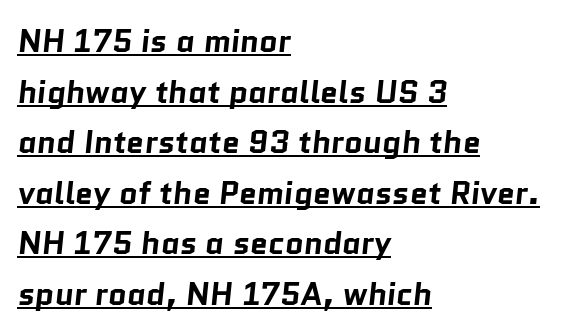
The rendering uses the underline text-decoration. Line spacing here is normal. Leftover space on each line is placed entirely after the last word. Stroke thickness is high; the sample reads as a true bold. Characters follow at the spacing the type designer built in.
